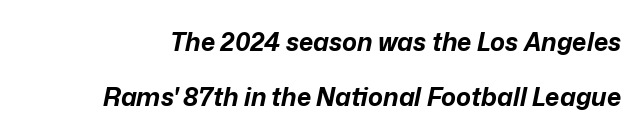
Q: Is the text bold? A: Yes.
Q: Is the text italic (slanted)? A: Yes, it leans right by about 12 degrees.
Q: Is the text underlined? A: No.
Q: Is the spacing between letters normal or unusually wide? A: Normal.
Q: Is the spacing between lines tight, normal or loose? A: Loose.
